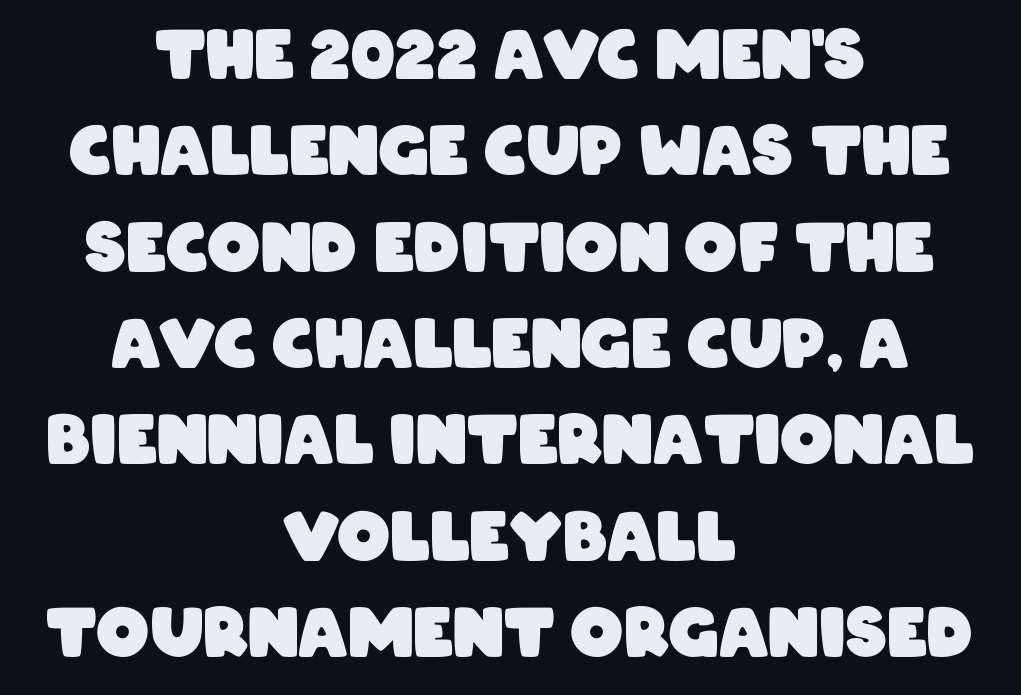
The image shows 66 px heavy, condensed sans-serif type; set centered, normal line spacing (1.46x), normal letter spacing, not underlined; low stroke contrast and a large x-height.
